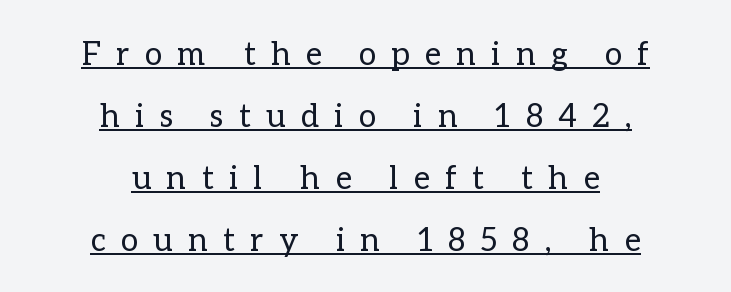
{"italic": "no", "bold": "no", "weight": "regular", "width": "normal", "stroke_contrast": "low", "x_height": "medium", "monospaced": "no", "underline": "yes", "align": "center", "line_spacing": "loose", "line_spacing_ratio": 1.94, "letter_spacing": "wide", "letter_spacing_em": 0.48, "glyph_px": 32}
